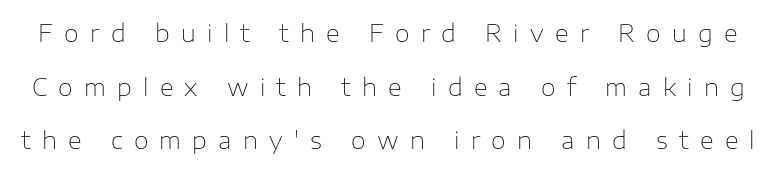
The image shows 24 px text type, upright; set loose line spacing (2.23x), unusually wide letter spacing (+0.47 em), not underlined.
